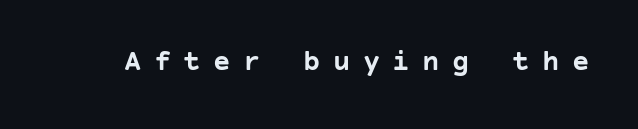
Q: Is the text bold? A: Yes.
Q: Is the text italic (slanted)? A: No, it is upright.
Q: Is the typeface a serif or a sans-serif typeface? A: Sans-serif.
Q: Is the text underlined? A: No.
Q: Is the spacing between letters normal or unusually wide? A: Unusually wide.
Q: Width (condensed, normal, or wide)? A: Normal.
Q: Stroke contrast? A: Low.
Q: x-height? A: Large.
